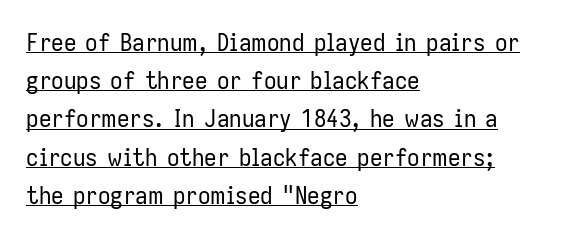
A typesetter would mark this as roman, not italic. Words appear dense and cohesive because spacing is normal. The block of text has a typical density, with ordinary space between rows. Somebody hit Ctrl+U on this one — the words are underlined. Stem width sits at or under what a default text font uses.
